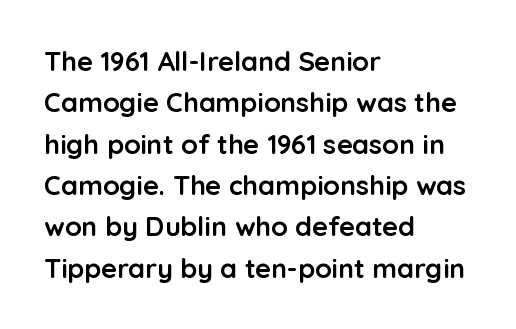
The image shows 27 px bold type, upright; set left-aligned, normal line spacing (1.53x), normal letter spacing, not underlined.
